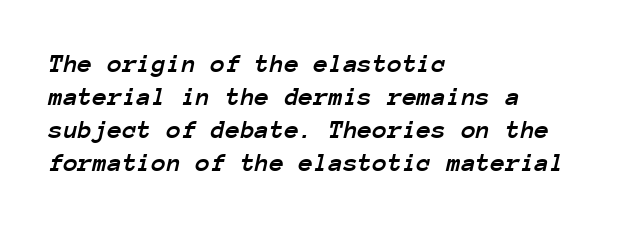
{"italic": "yes", "lean": "right", "slant_degrees": 12, "underline": "no", "align": "left", "line_spacing_ratio": 1.22, "letter_spacing": "normal", "letter_spacing_em": 0.0, "glyph_px": 27}
